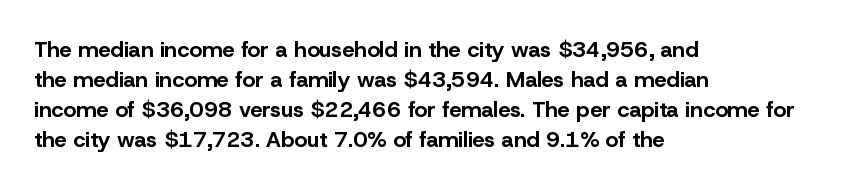
{"italic": "no", "bold": "yes", "underline": "no", "align": "left", "line_spacing": "normal", "line_spacing_ratio": 1.36, "letter_spacing": "normal", "letter_spacing_em": 0.0, "glyph_px": 22}
